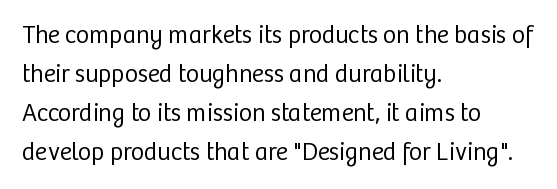
Q: Is the text bold? A: No.
Q: Is the text italic (slanted)? A: No, it is upright.
Q: Is the text underlined? A: No.
Q: How is the paragraph aligned? A: Left-aligned.
Q: Is the spacing between letters normal or unusually wide? A: Normal.
Q: Is the spacing between lines tight, normal or loose? A: Normal.
